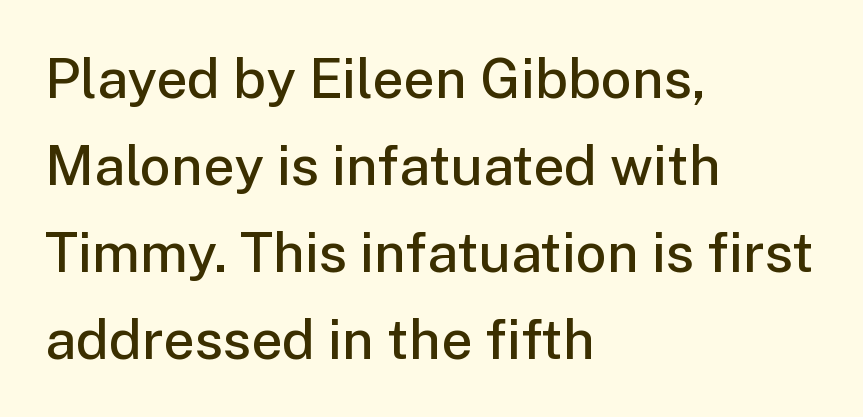
{"serif": "no", "italic": "no", "bold": "semi", "weight": "semibold", "width": "normal", "stroke_contrast": "low", "x_height": "medium", "monospaced": "no", "underline": "no", "align": "left", "line_spacing": "normal", "line_spacing_ratio": 1.58, "letter_spacing": "normal", "letter_spacing_em": 0.0, "glyph_px": 55}
